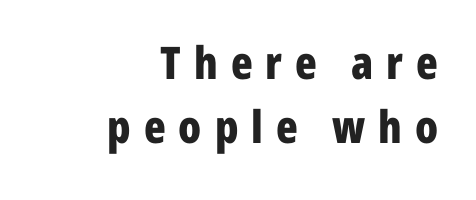
Q: Is the text bold? A: Yes.
Q: Is the text italic (slanted)? A: No, it is upright.
Q: Is the typeface a serif or a sans-serif typeface? A: Sans-serif.
Q: Is the text underlined? A: No.
Q: How is the paragraph aligned? A: Right-aligned.
Q: Is the spacing between letters normal or unusually wide? A: Unusually wide.
Q: Is the spacing between lines tight, normal or loose? A: Normal.
Q: Width (condensed, normal, or wide)? A: Condensed.
Q: Stroke contrast? A: Low.
Q: x-height? A: Medium.
Q: Monospaced? A: No.
